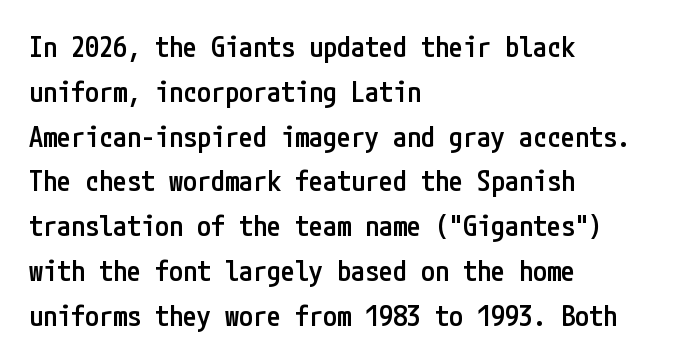
Each line starts at the same left margin while the right side varies. Each word holds together tightly as a unit, with standard inter-letter gaps. Beneath every word, the page is bare. How would I describe the line gaps? Plain and ordinary. Its strokes are somewhat broadened, the hallmark of semibold type. A typesetter would mark this as roman, not italic.
